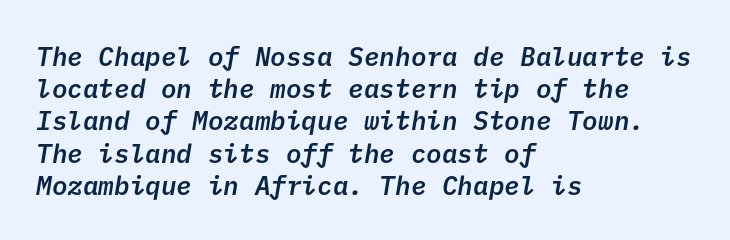
{"bold": "semi", "underline": "no", "align": "left", "line_spacing_ratio": 1.24, "letter_spacing": "normal", "letter_spacing_em": 0.0, "glyph_px": 26}
